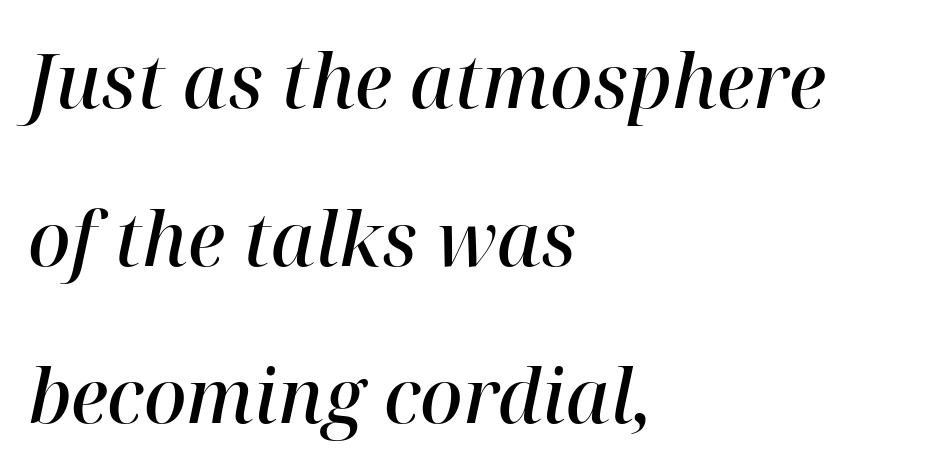
{"serif": "yes", "italic": "yes", "lean": "right", "slant_degrees": 12, "bold": "semi", "weight": "semibold", "width": "normal", "stroke_contrast": "high", "x_height": "medium", "monospaced": "no", "underline": "no", "align": "left", "line_spacing": "loose", "line_spacing_ratio": 2.13, "letter_spacing": "normal", "letter_spacing_em": 0.0, "glyph_px": 74}
